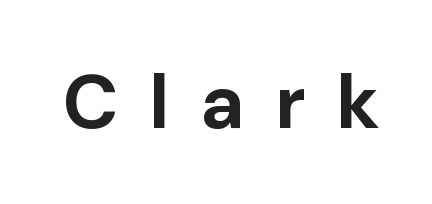
Q: Is the text bold? A: Yes.
Q: Is the text italic (slanted)? A: No, it is upright.
Q: Is the typeface a serif or a sans-serif typeface? A: Sans-serif.
Q: Is the text underlined? A: No.
Q: Is the spacing between letters normal or unusually wide? A: Unusually wide.
Q: Width (condensed, normal, or wide)? A: Normal.
Q: Stroke contrast? A: Low.
Q: x-height? A: Medium.
Q: Monospaced? A: No.
